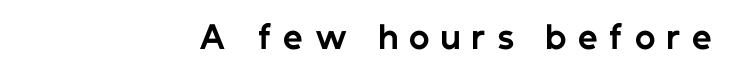
Q: Is the text bold? A: Yes.
Q: Is the text italic (slanted)? A: No, it is upright.
Q: Is the typeface a serif or a sans-serif typeface? A: Sans-serif.
Q: Is the text underlined? A: No.
Q: How is the paragraph aligned? A: Right-aligned.
Q: Is the spacing between letters normal or unusually wide? A: Unusually wide.
Q: Width (condensed, normal, or wide)? A: Normal.
Q: Stroke contrast? A: Low.
Q: x-height? A: Medium.
Q: Monospaced? A: No.
